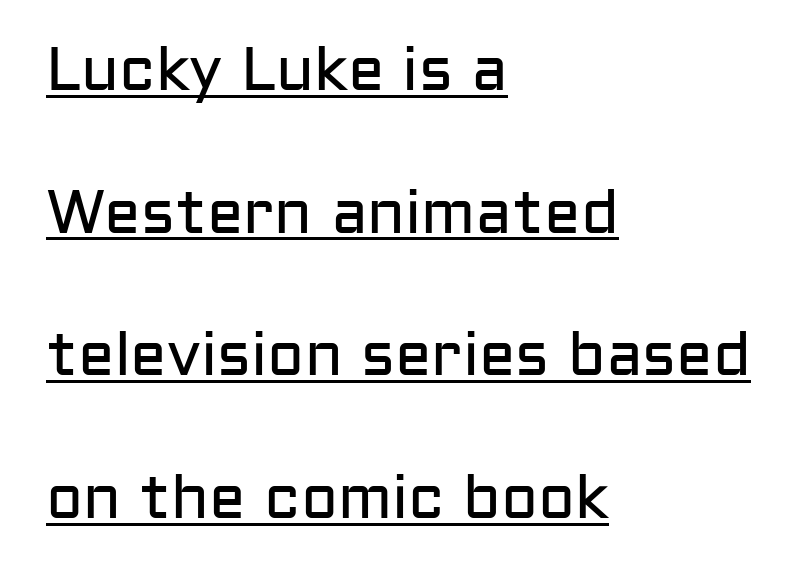
Q: Is the text bold? A: No.
Q: Is the text italic (slanted)? A: No, it is upright.
Q: Is the typeface a serif or a sans-serif typeface? A: Sans-serif.
Q: Is the text underlined? A: Yes.
Q: How is the paragraph aligned? A: Left-aligned.
Q: Is the spacing between letters normal or unusually wide? A: Normal.
Q: Is the spacing between lines tight, normal or loose? A: Loose.
Q: Width (condensed, normal, or wide)? A: Normal.
Q: Stroke contrast? A: Low.
Q: x-height? A: Medium.
Q: Monospaced? A: No.
